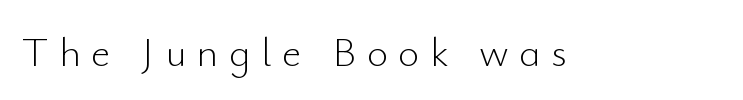
Q: Is the text bold? A: No.
Q: Is the text italic (slanted)? A: No, it is upright.
Q: Is the typeface a serif or a sans-serif typeface? A: Sans-serif.
Q: Is the text underlined? A: No.
Q: Is the spacing between letters normal or unusually wide? A: Unusually wide.
Q: Width (condensed, normal, or wide)? A: Normal.
Q: Stroke contrast? A: Low.
Q: x-height? A: Small.
Q: Monospaced? A: No.
